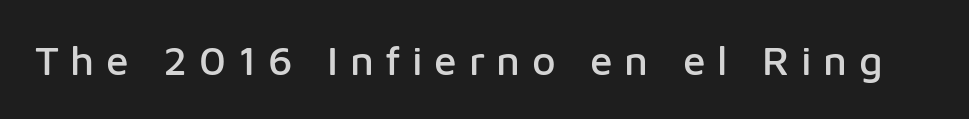
The image shows 41 px sans-serif type, upright; set unusually wide letter spacing (+0.28 em), not underlined; low stroke contrast and a medium x-height.
